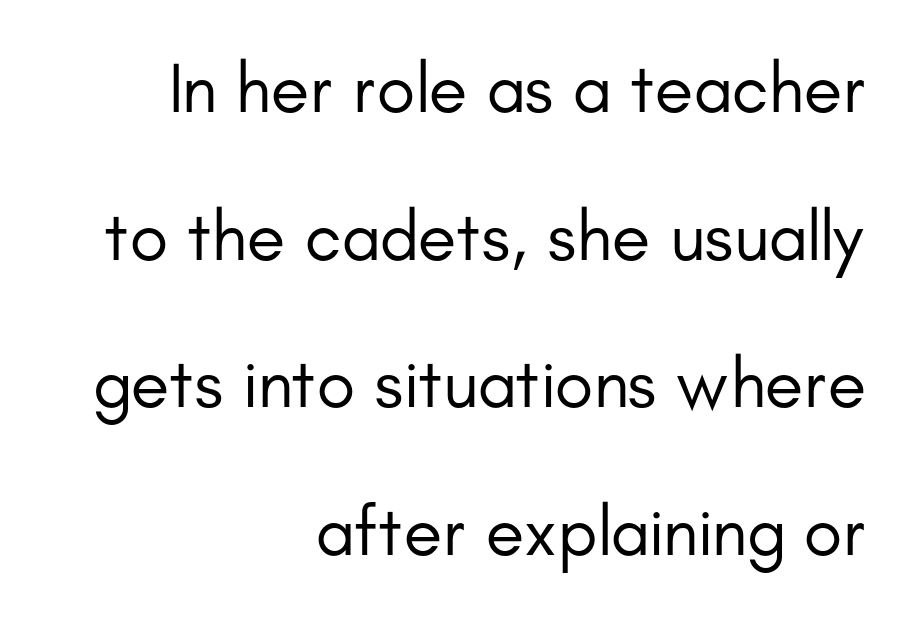
The strokes are not fattened; the text isn't bold. Descenders are the only things crossing below the line. Regarding leading, the lines here are spaced well apart. The rendering anchors every line to the right-hand side. This rendering leaves character spacing at its baseline value.
